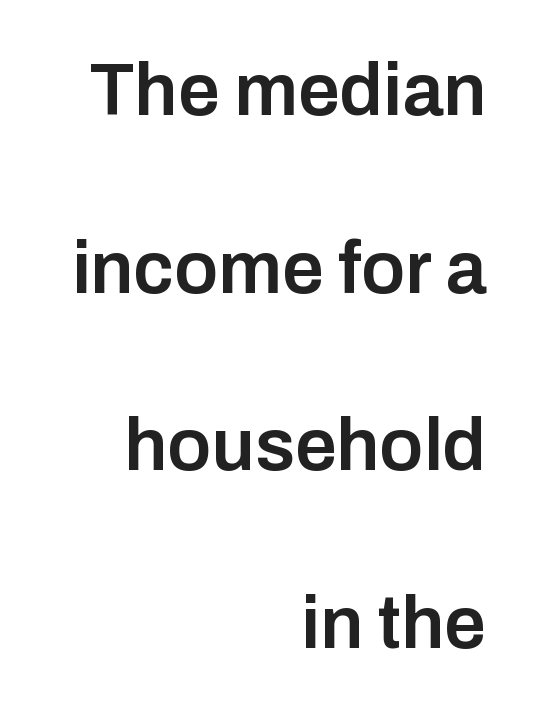
The image shows 74 px semibold sans-serif type, upright; set right-aligned, loose line spacing (2.4x), normal letter spacing, not underlined; low stroke contrast and a medium x-height.
